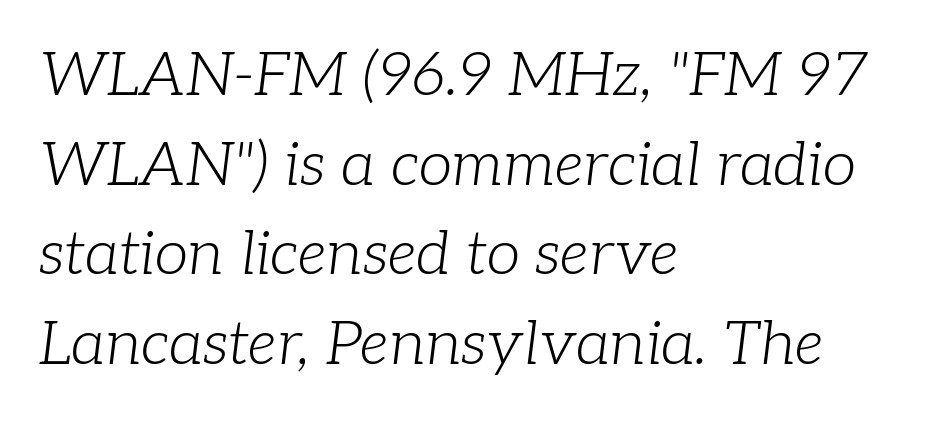
Q: Is the text bold? A: No.
Q: Is the text italic (slanted)? A: Yes, it leans right by about 7 degrees.
Q: Is the typeface a serif or a sans-serif typeface? A: Serif.
Q: Is the text underlined? A: No.
Q: How is the paragraph aligned? A: Left-aligned.
Q: Is the spacing between letters normal or unusually wide? A: Normal.
Q: Is the spacing between lines tight, normal or loose? A: Normal.
Q: Width (condensed, normal, or wide)? A: Normal.
Q: Stroke contrast? A: Low.
Q: x-height? A: Medium.
Q: Monospaced? A: No.
